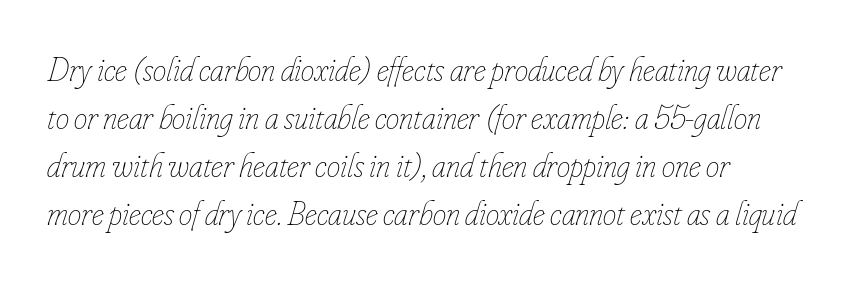
The image shows 34 px thin, condensed type, italic (leaning right); set normal line spacing (1.41x), normal letter spacing, not underlined; low stroke contrast and a small x-height.
